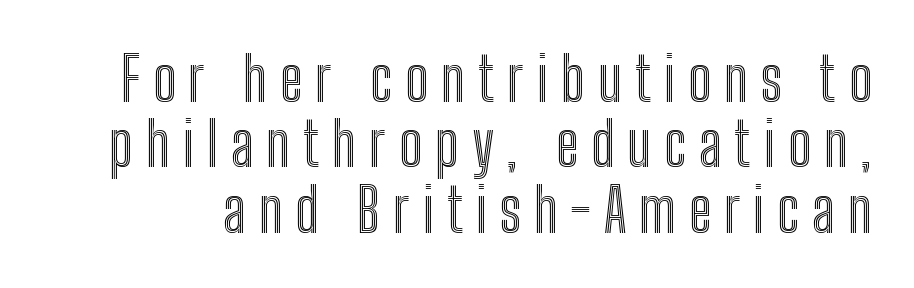
Underline: absent. Ascenders rise straight up at ninety degrees. Think of a printed novel: that variable character pitch is what you see here. Leading: reduced. The tracking jumps out immediately: characters are airy and widely separated.
